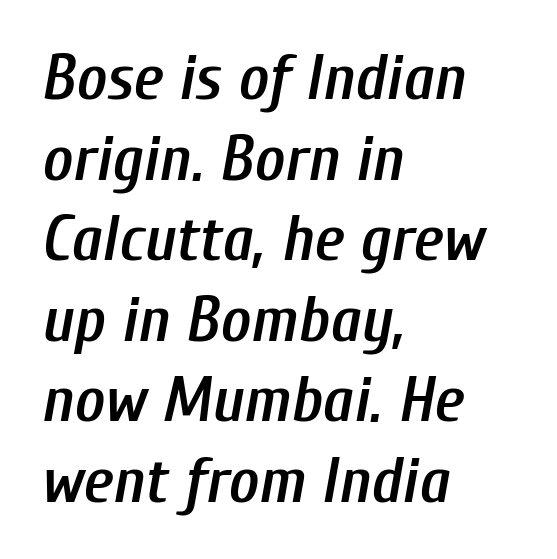
The image shows 65 px semibold, condensed type, italic (leaning right); set left-aligned, line spacing 1.24x, normal letter spacing, not underlined; low stroke contrast and a medium x-height.
